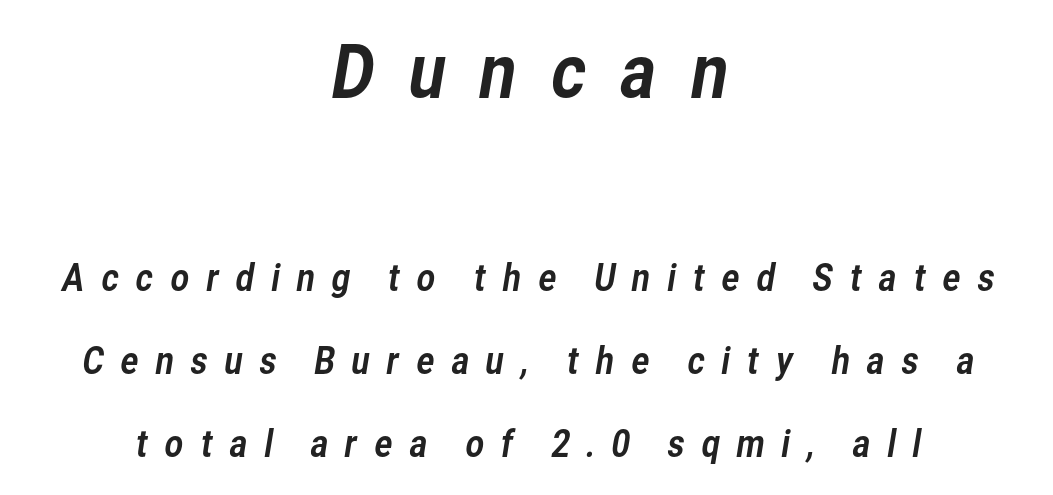
Bigger letters appear in the top chunk; the bottom chunk is reduced. Descenders hang freely into open space. A typesetter would call this proportional, since set widths differ per character. Compared with a flush-left layout, this one balances lines on the center instead. The leading is generous, giving the passage an open texture. Nope, no serifs anywhere on these letters.
